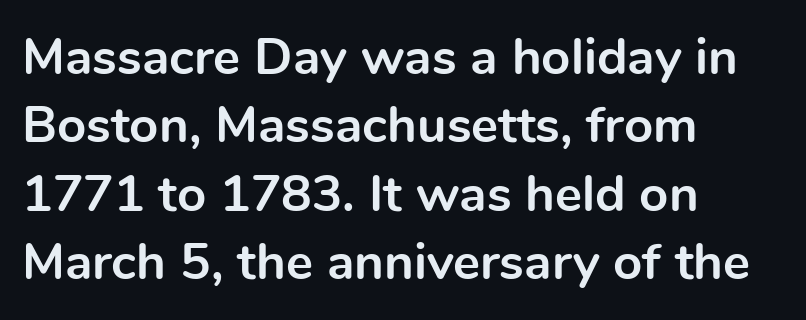
The image shows 51 px bold sans-serif type, upright; set left-aligned, normal line spacing (1.34x), normal letter spacing, not underlined; a medium x-height.
